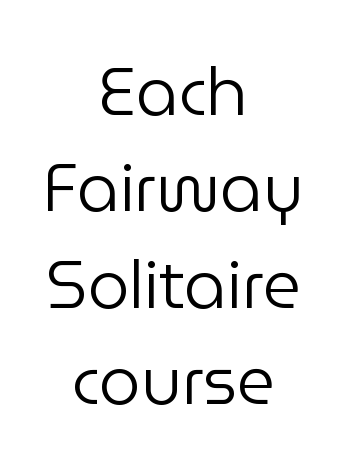
The image shows 66 px regular-weight sans-serif type, upright; set centered, normal line spacing (1.46x), normal letter spacing, not underlined; low stroke contrast and a medium x-height.
